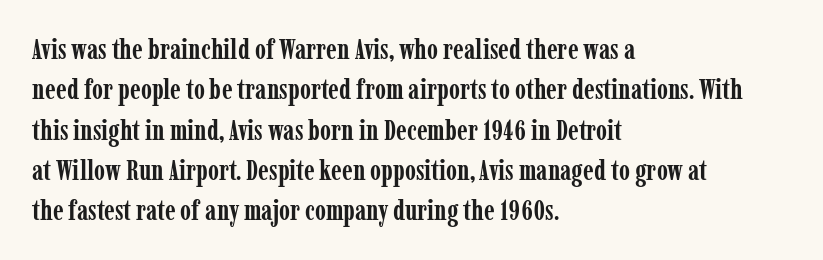
{"serif": "yes", "italic": "no", "bold": "yes", "weight": "semibold", "width": "condensed", "stroke_contrast": "low", "x_height": "medium", "monospaced": "no", "underline": "no", "align": "left", "line_spacing": "normal", "line_spacing_ratio": 1.44, "letter_spacing": "normal", "letter_spacing_em": 0.0, "glyph_px": 28}
